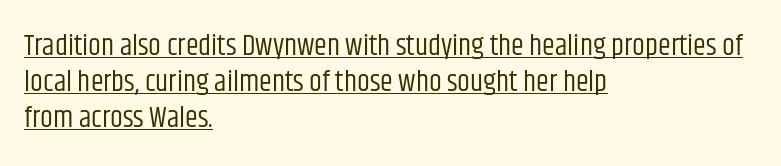
Q: Is the text bold? A: No.
Q: Is the text italic (slanted)? A: No, it is upright.
Q: Is the typeface a serif or a sans-serif typeface? A: Sans-serif.
Q: Is the text underlined? A: Yes.
Q: How is the paragraph aligned? A: Left-aligned.
Q: Is the spacing between letters normal or unusually wide? A: Normal.
Q: Is the spacing between lines tight, normal or loose? A: Normal.
Q: Width (condensed, normal, or wide)? A: Condensed.
Q: Stroke contrast? A: Low.
Q: x-height? A: Large.
Q: Monospaced? A: No.
